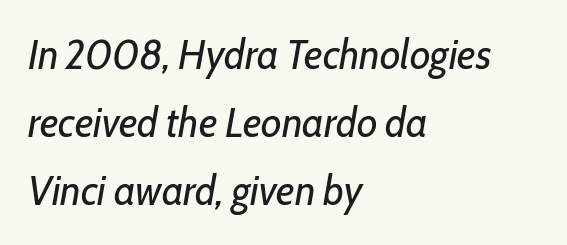
Q: Is the text bold? A: No.
Q: Is the text italic (slanted)? A: Yes, it leans right by about 10 degrees.
Q: Is the text underlined? A: No.
Q: How is the paragraph aligned? A: Left-aligned.
Q: Is the spacing between letters normal or unusually wide? A: Normal.
Q: Is the spacing between lines tight, normal or loose? A: Normal.
Q: Width (condensed, normal, or wide)? A: Condensed.
Q: Stroke contrast? A: Low.
Q: x-height? A: Medium.
Q: Monospaced? A: No.
